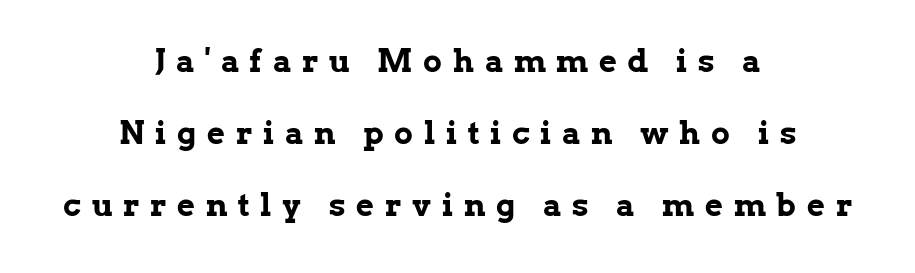
{"serif": "yes", "italic": "no", "bold": "yes", "weight": "bold", "width": "normal", "stroke_contrast": "low", "x_height": "medium", "monospaced": "no", "underline": "no", "align": "center", "line_spacing": "loose", "line_spacing_ratio": 2.33, "letter_spacing": "wide", "letter_spacing_em": 0.35, "glyph_px": 31}
